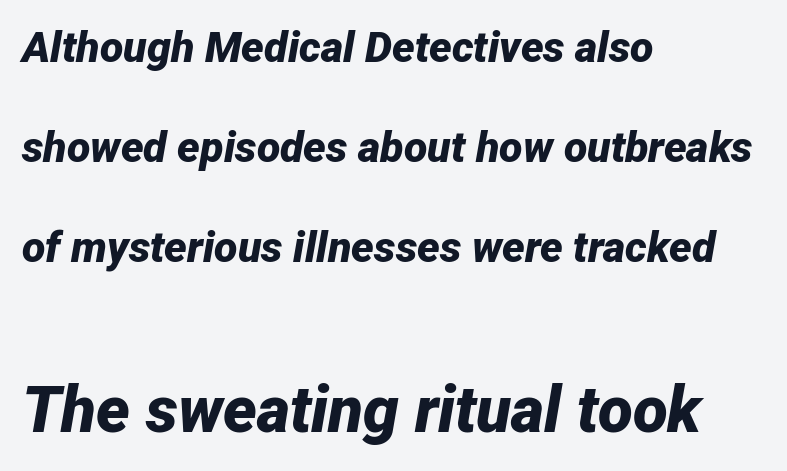
Q: Is the text bold? A: Yes.
Q: Is the text italic (slanted)? A: Yes, it leans right by about 12 degrees.
Q: Is the text underlined? A: No.
Q: How is the paragraph aligned? A: Left-aligned.
Q: Is the spacing between letters normal or unusually wide? A: Normal.
Q: Is the spacing between lines tight, normal or loose? A: Loose.
Q: Which block of text is set in a larger size, the first (top) or the second (bottom)? A: The second (bottom) one.
Q: Width (condensed, normal, or wide)? A: Normal.
Q: Stroke contrast? A: Low.
Q: x-height? A: Medium.
Q: Monospaced? A: No.
